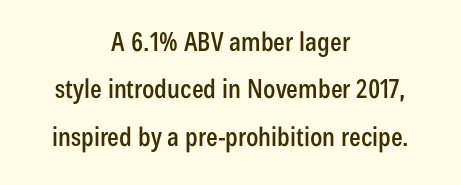
The image shows 26 px text type, upright; set centered, line spacing 1.82x, normal letter spacing, not underlined.
